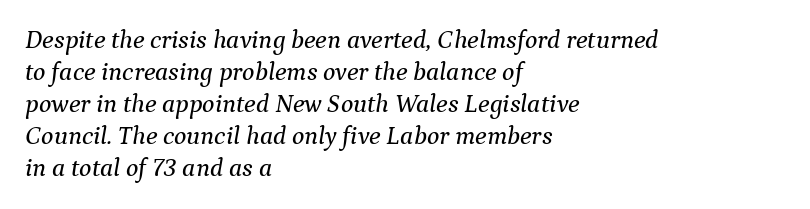
These lines are set flush left with a ragged right edge. Rendered with sloped, italic letterforms. Quick note: underline off. Standard letterfit; no display-style spreading of the glyphs.
